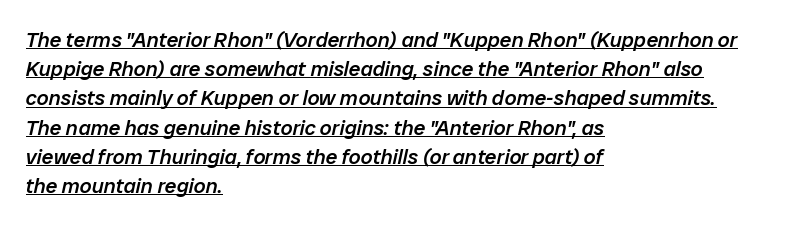
The image shows 21 px text type, italic (leaning right); set left-aligned, normal line spacing (1.39x), normal letter spacing, underlined.
